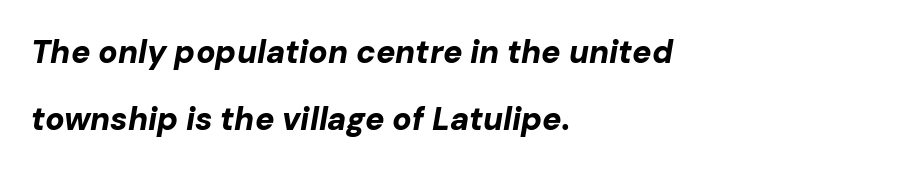
{"italic": "yes", "lean": "right", "slant_degrees": 10, "bold": "yes", "weight": "bold", "width": "normal", "stroke_contrast": "low", "x_height": "medium", "monospaced": "no", "underline": "no", "align": "left", "line_spacing": "loose", "line_spacing_ratio": 2.08, "letter_spacing": "normal", "letter_spacing_em": 0.0, "glyph_px": 32}
